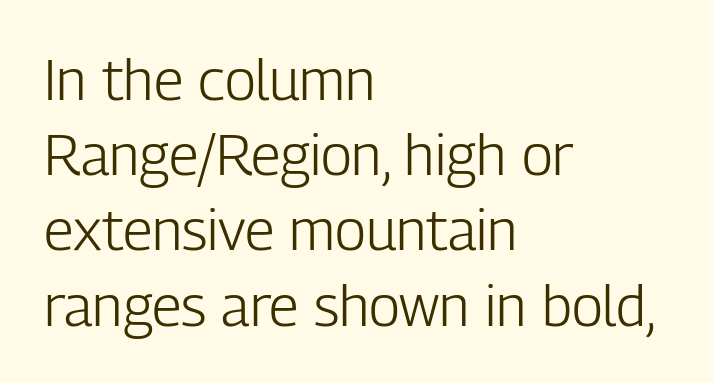
Q: Is the text bold? A: No.
Q: Is the text italic (slanted)? A: No, it is upright.
Q: Is the typeface a serif or a sans-serif typeface? A: Sans-serif.
Q: Is the text underlined? A: No.
Q: How is the paragraph aligned? A: Left-aligned.
Q: Is the spacing between letters normal or unusually wide? A: Normal.
Q: Is the spacing between lines tight, normal or loose? A: Normal.
Q: Width (condensed, normal, or wide)? A: Condensed.
Q: Stroke contrast? A: Low.
Q: x-height? A: Medium.
Q: Monospaced? A: No.
